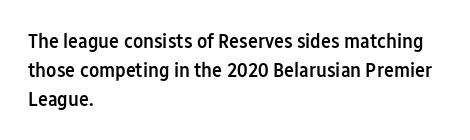
{"italic": "no", "bold": "semi", "underline": "no", "align": "left", "line_spacing": "normal", "line_spacing_ratio": 1.37, "letter_spacing": "normal", "letter_spacing_em": 0.0, "glyph_px": 21}
